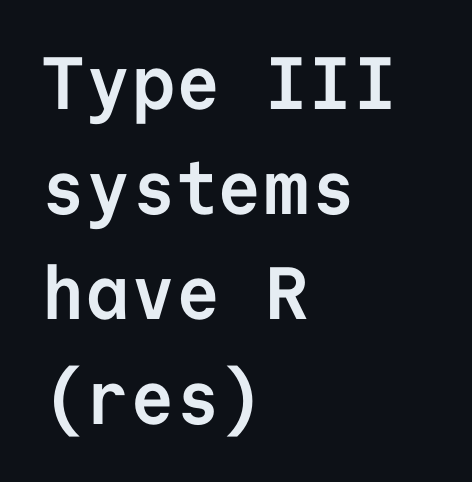
{"serif": "no", "italic": "no", "bold": "yes", "weight": "semibold", "width": "normal", "stroke_contrast": "low", "x_height": "medium", "monospaced": "yes", "underline": "no", "align": "left", "line_spacing": "normal", "line_spacing_ratio": 1.42, "letter_spacing": "normal", "letter_spacing_em": 0.0, "glyph_px": 74}
